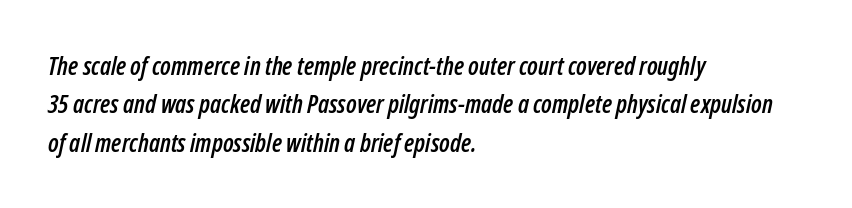
Q: Is the text italic (slanted)? A: Yes, it leans right by about 12 degrees.
Q: Is the text underlined? A: No.
Q: How is the paragraph aligned? A: Left-aligned.
Q: Is the spacing between letters normal or unusually wide? A: Normal.
Q: Is the spacing between lines tight, normal or loose? A: Normal.
